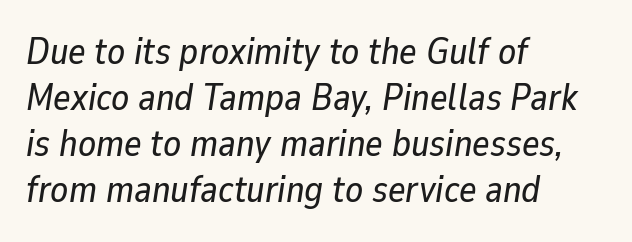
Q: Is the text italic (slanted)? A: Yes, it leans right by about 9 degrees.
Q: Is the text underlined? A: No.
Q: How is the paragraph aligned? A: Left-aligned.
Q: Is the spacing between letters normal or unusually wide? A: Normal.
Q: Width (condensed, normal, or wide)? A: Normal.
Q: Stroke contrast? A: Low.
Q: x-height? A: Medium.
Q: Monospaced? A: No.
